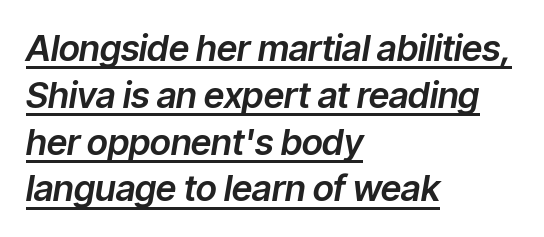
Q: Is the text italic (slanted)? A: Yes, it leans right by about 9 degrees.
Q: Is the text underlined? A: Yes.
Q: How is the paragraph aligned? A: Left-aligned.
Q: Is the spacing between letters normal or unusually wide? A: Normal.
Q: Is the spacing between lines tight, normal or loose? A: Normal.
Q: Width (condensed, normal, or wide)? A: Normal.
Q: Stroke contrast? A: Low.
Q: x-height? A: Medium.
Q: Monospaced? A: No.
